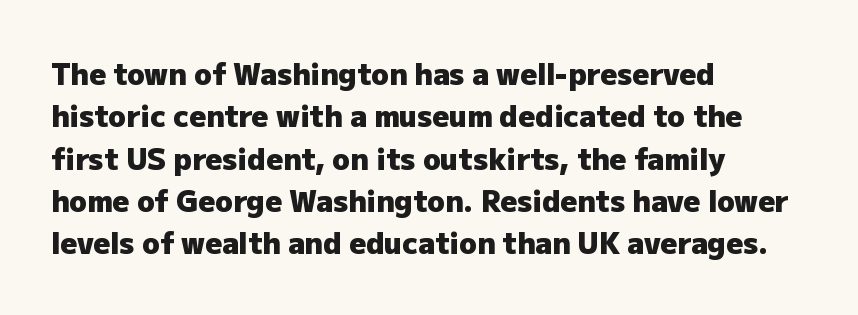
{"serif": "no", "italic": "no", "bold": "yes", "weight": "heavy", "width": "normal", "stroke_contrast": "low", "x_height": "medium", "monospaced": "no", "underline": "no", "align": "left", "line_spacing": "normal", "line_spacing_ratio": 1.46, "letter_spacing": "normal", "letter_spacing_em": 0.0, "glyph_px": 29}
